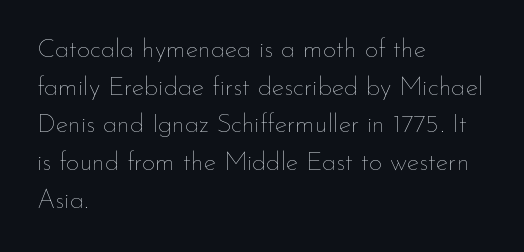
This sample is left-justified, so line endings fall wherever the words run out. Short note: letters normally spaced. These lines were composed using upright roman letters. Nothing heavy about these letters — not bold at all. The glyphs are unaccompanied by any horizontal stroke below them. Quick note: interline space is typical.
